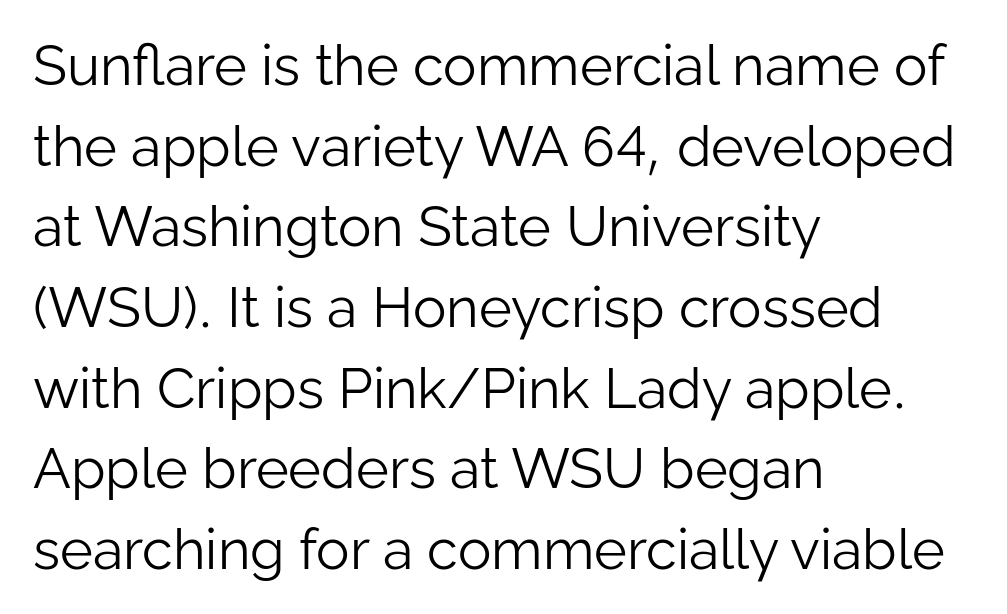
The type family on display is of the sans-serif kind. No word sits above an underline. Quick note: not italic, upright. A light-to-regular cut is what we see here.
